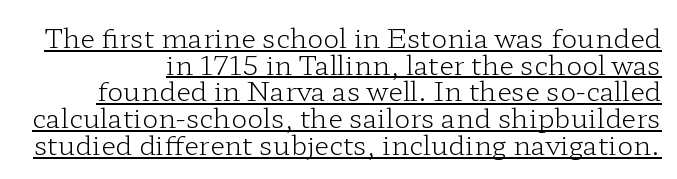
Q: Is the text bold? A: No.
Q: Is the text italic (slanted)? A: No, it is upright.
Q: Is the text underlined? A: Yes.
Q: Is the spacing between letters normal or unusually wide? A: Normal.
Q: Is the spacing between lines tight, normal or loose? A: Tight.
